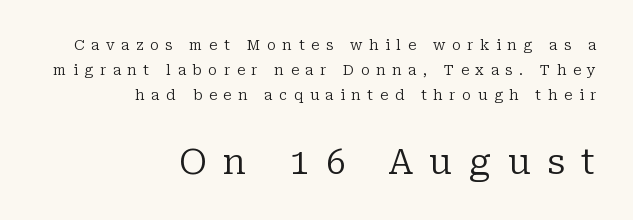
The image shows 35 px regular-weight serif type, upright; set right-aligned, line spacing 1.8x, unusually wide letter spacing (+0.48 em), not underlined; the second (bottom) block is 2.5x larger; low stroke contrast and a medium x-height.
